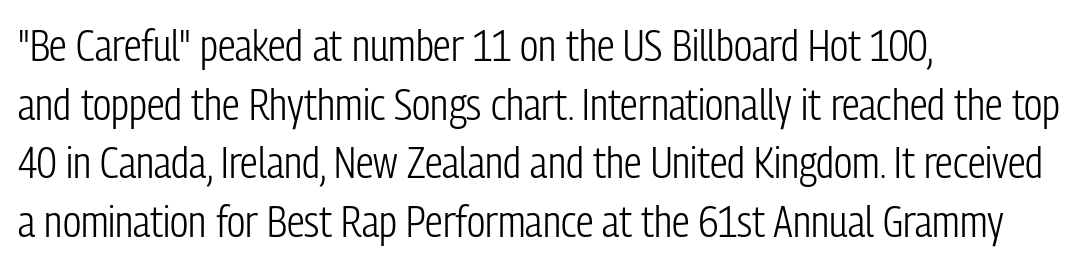
{"serif": "no", "italic": "no", "bold": "no", "weight": "light", "width": "condensed", "stroke_contrast": "low", "x_height": "medium", "monospaced": "no", "underline": "no", "align": "left", "line_spacing": "normal", "line_spacing_ratio": 1.33, "letter_spacing": "normal", "letter_spacing_em": 0.0, "glyph_px": 44}
